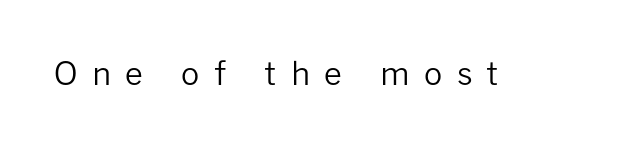
The image shows 32 px regular-weight sans-serif type, upright; set unusually wide letter spacing (+0.45 em), not underlined; low stroke contrast and a medium x-height.
